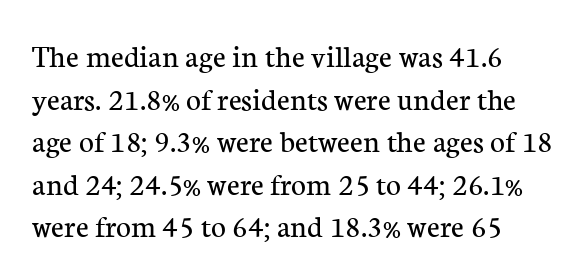
{"serif": "yes", "italic": "no", "bold": "no", "weight": "regular", "width": "normal", "stroke_contrast": "low", "x_height": "medium", "monospaced": "no", "underline": "no", "line_spacing": "normal", "line_spacing_ratio": 1.33, "letter_spacing": "normal", "letter_spacing_em": 0.0, "glyph_px": 32}
